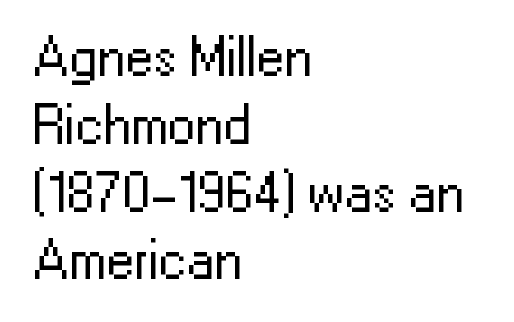
The image shows 56 px regular-weight sans-serif type, upright; set left-aligned, line spacing 1.21x, normal letter spacing, not underlined; low stroke contrast and a medium x-height.
